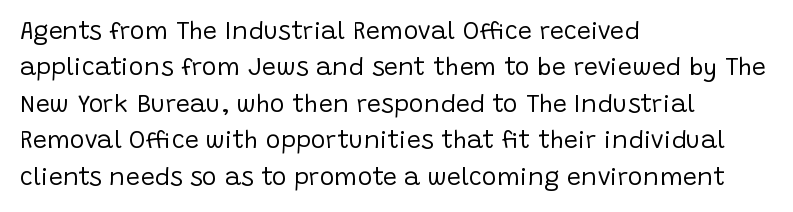
The image shows 25 px text type, upright; set left-aligned, normal line spacing (1.46x), normal letter spacing, not underlined.
